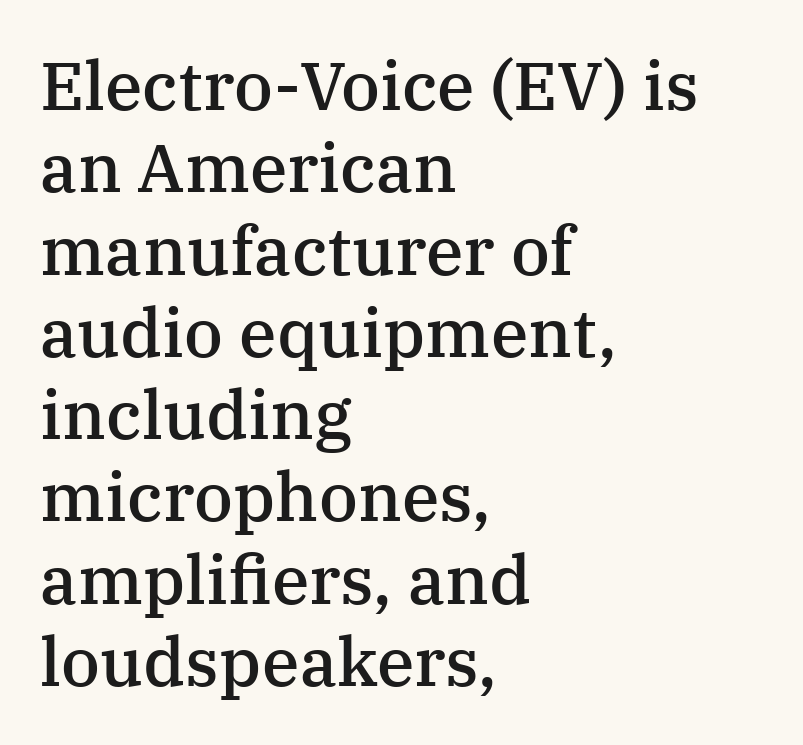
Q: Is the text bold? A: Semi-bold.
Q: Is the text italic (slanted)? A: No, it is upright.
Q: Is the typeface a serif or a sans-serif typeface? A: Serif.
Q: Is the text underlined? A: No.
Q: How is the paragraph aligned? A: Left-aligned.
Q: Is the spacing between letters normal or unusually wide? A: Normal.
Q: Width (condensed, normal, or wide)? A: Normal.
Q: Stroke contrast? A: Medium.
Q: x-height? A: Medium.
Q: Monospaced? A: No.
